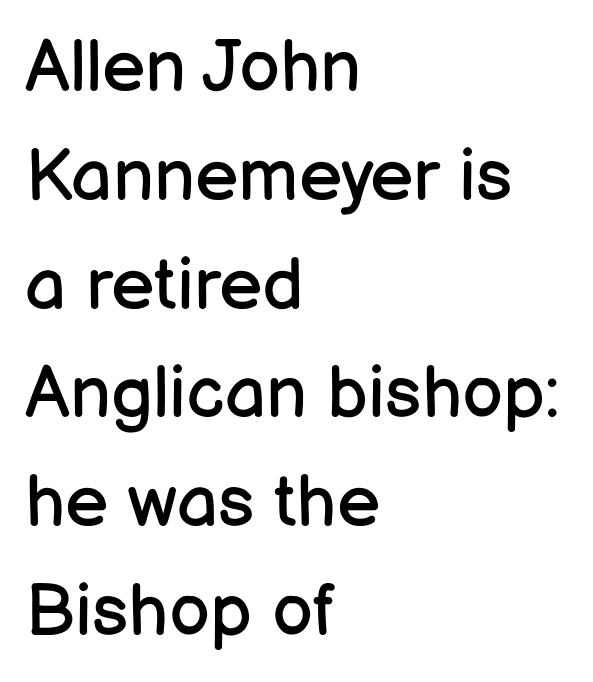
Baseline-to-baseline distance is the conventional proportion of letter height. Each letter keeps its own natural width here, so spacing adapts to shape. Do the letters lean? They stand straight. The font is comparable to plain body text, perhaps lighter. The text block is weighted toward the left margin, trailing off unevenly rightward. Each letter's strokes conclude bluntly, with no projecting serifs.
